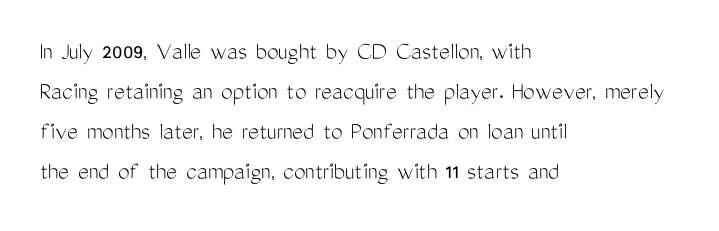
Q: Is the text bold? A: No.
Q: Is the text italic (slanted)? A: No, it is upright.
Q: Is the text underlined? A: No.
Q: How is the paragraph aligned? A: Left-aligned.
Q: Is the spacing between letters normal or unusually wide? A: Normal.
Q: Is the spacing between lines tight, normal or loose? A: Normal.
